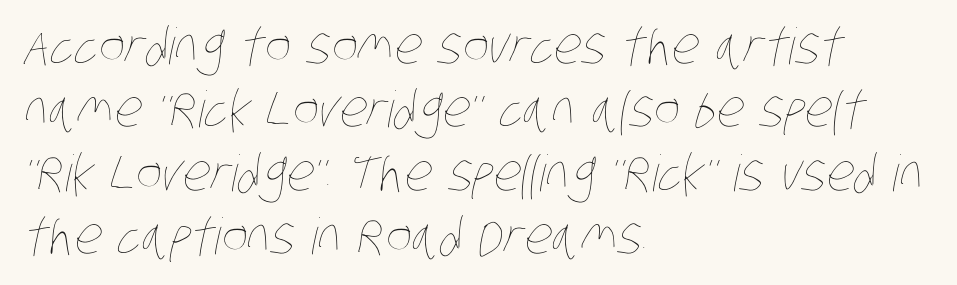
The image shows 50 px thin, condensed type; set left-aligned, normal line spacing (1.27x), normal letter spacing, not underlined; low stroke contrast and a large x-height.
